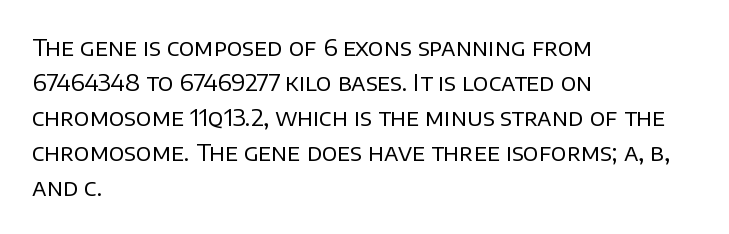
The image shows 23 px text type, upright; set left-aligned, normal line spacing (1.52x), normal letter spacing, not underlined.
